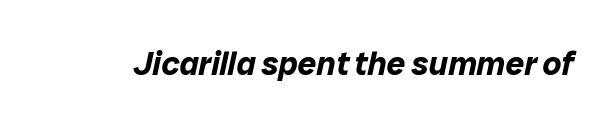
The image shows 33 px bold type, italic (leaning right); set normal letter spacing, not underlined; low stroke contrast and a medium x-height.
